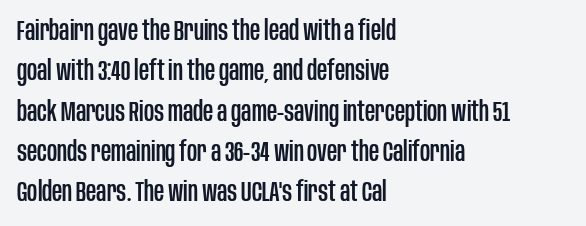
Q: Is the text italic (slanted)? A: No, it is upright.
Q: Is the typeface a serif or a sans-serif typeface? A: Sans-serif.
Q: Is the text underlined? A: No.
Q: How is the paragraph aligned? A: Left-aligned.
Q: Is the spacing between letters normal or unusually wide? A: Normal.
Q: Is the spacing between lines tight, normal or loose? A: Normal.
Q: Width (condensed, normal, or wide)? A: Condensed.
Q: Stroke contrast? A: Low.
Q: x-height? A: Large.
Q: Monospaced? A: No.
